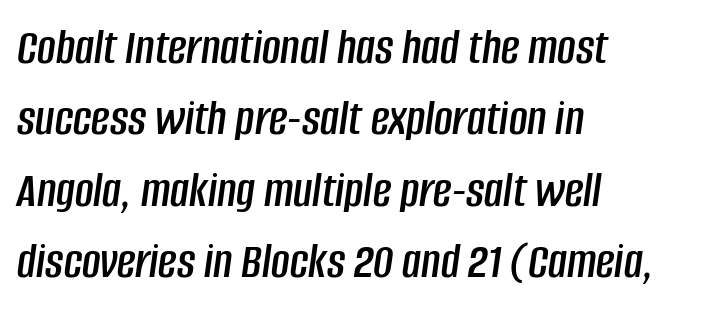
{"italic": "yes", "lean": "right", "slant_degrees": 8, "width": "condensed", "stroke_contrast": "low", "x_height": "large", "monospaced": "no", "underline": "no", "align": "left", "line_spacing": "normal", "line_spacing_ratio": 1.4, "letter_spacing": "normal", "letter_spacing_em": 0.0, "glyph_px": 51}
